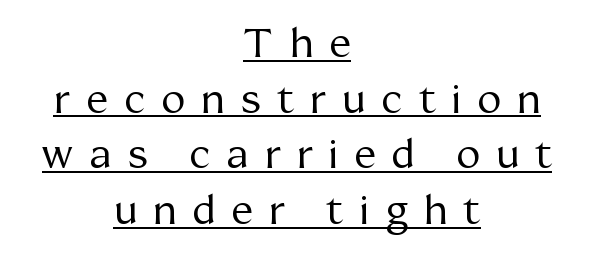
The paragraph has two soft edges and a firm central axis. The face used here is proportionally spaced, like ordinary book or web type. A typesetter would call this leading conventional body-copy spacing. The letters stand straight up with perfectly vertical stems. These lines have a slow, spaced-out rhythm from letter to letter.
